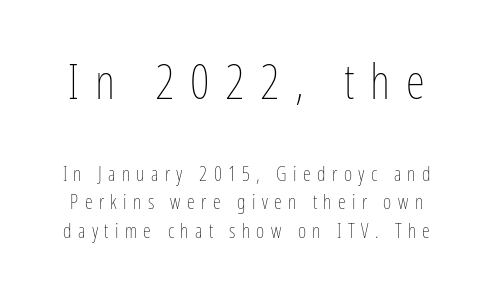
{"italic": "no", "bold": "no", "weight": "thin", "width": "condensed", "stroke_contrast": "low", "x_height": "medium", "monospaced": "no", "underline": "no", "line_spacing": "normal", "line_spacing_ratio": 1.41, "letter_spacing": "wide", "letter_spacing_em": 0.32, "larger_block": "first", "size_ratio": 2.45, "glyph_px": 49}
